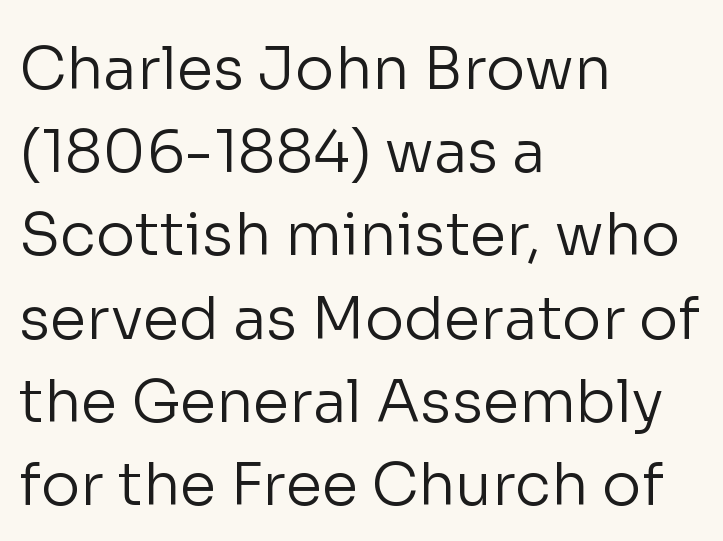
{"serif": "no", "italic": "no", "bold": "no", "weight": "regular", "width": "normal", "stroke_contrast": "low", "x_height": "medium", "monospaced": "no", "underline": "no", "align": "left", "line_spacing": "normal", "line_spacing_ratio": 1.41, "letter_spacing": "normal", "letter_spacing_em": 0.0, "glyph_px": 59}
